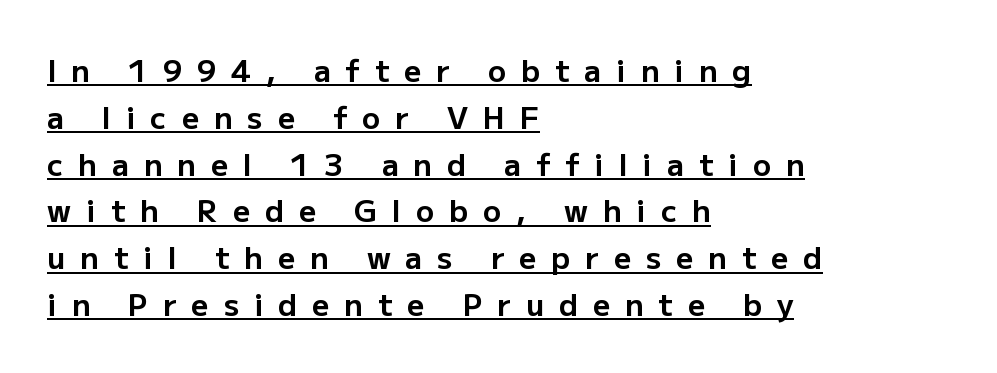
Q: Is the text bold? A: Yes.
Q: Is the text italic (slanted)? A: No, it is upright.
Q: Is the typeface a serif or a sans-serif typeface? A: Sans-serif.
Q: Is the text underlined? A: Yes.
Q: How is the paragraph aligned? A: Left-aligned.
Q: Is the spacing between letters normal or unusually wide? A: Unusually wide.
Q: Is the spacing between lines tight, normal or loose? A: Normal.
Q: Width (condensed, normal, or wide)? A: Normal.
Q: Stroke contrast? A: Low.
Q: x-height? A: Medium.
Q: Monospaced? A: No.
